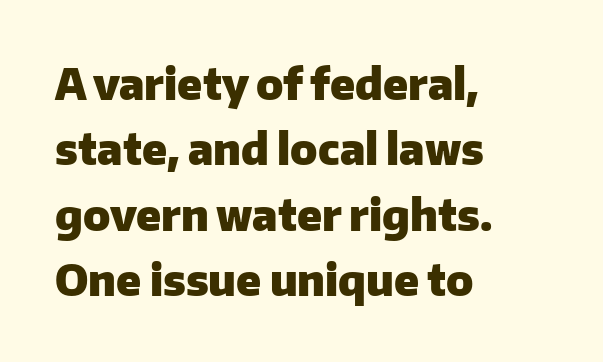
The passage shown has conventional tracking throughout. The type sits square on the baseline with zero lean. The rendering uses a moderate line-height, typical for paragraphs. The font family rendered here belongs to the sans-serif group. Chunky letters — that's bold for sure. Varying glyph widths throughout — classic text-font behaviour.
